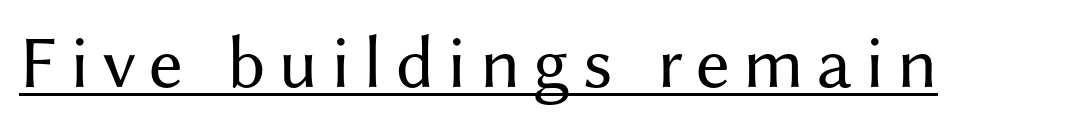
The image shows 75 px regular-weight sans-serif type, upright; set underlined; medium stroke contrast and a medium x-height.
